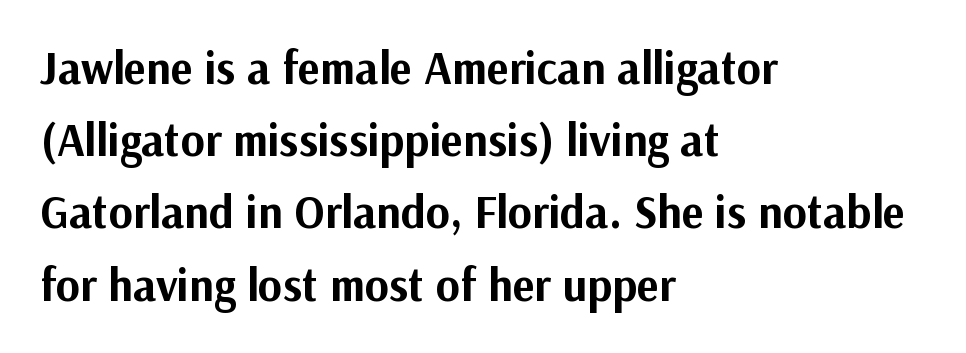
{"serif": "no", "italic": "no", "bold": "yes", "weight": "bold", "width": "normal", "stroke_contrast": "medium", "x_height": "medium", "monospaced": "no", "underline": "no", "align": "left", "line_spacing": "normal", "line_spacing_ratio": 1.57, "letter_spacing": "normal", "letter_spacing_em": 0.0, "glyph_px": 46}
